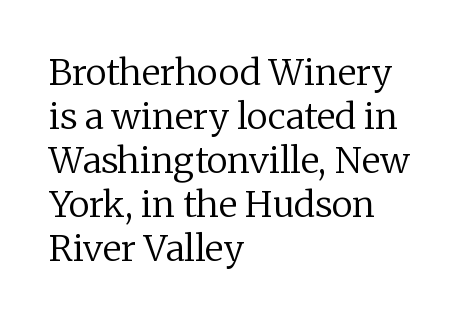
The characters are drawn with everyday or finer stroke widths. Does the lettering tilt? It doesn't — this is upright. Do the characters align in a grid? No, the font is proportional. Typeset ragged right — the left edge is the straight one. Check under the words: just untouched page. The type is set solid horizontally, with unmodified tracking.
